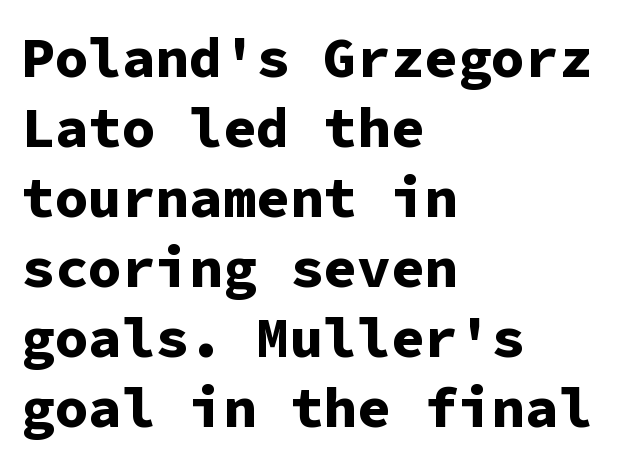
Does the leading feel generous? No, just average. Lines of text with bare space underneath. The characters display no serif detailing; their extremities are plain. The letters march in equal steps, a hallmark of fixed-pitch type. The typography opts for an upright posture over an oblique one. Students, note that the glyphs here touch the page at normal intervals.
